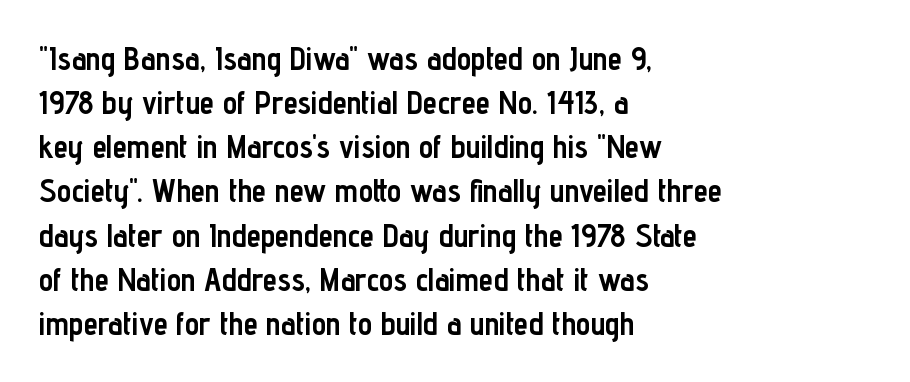
Q: Is the text bold? A: Yes.
Q: Is the text italic (slanted)? A: No, it is upright.
Q: Is the typeface a serif or a sans-serif typeface? A: Sans-serif.
Q: Is the text underlined? A: No.
Q: How is the paragraph aligned? A: Left-aligned.
Q: Is the spacing between letters normal or unusually wide? A: Normal.
Q: Is the spacing between lines tight, normal or loose? A: Normal.
Q: Width (condensed, normal, or wide)? A: Condensed.
Q: Stroke contrast? A: Low.
Q: x-height? A: Medium.
Q: Monospaced? A: No.
